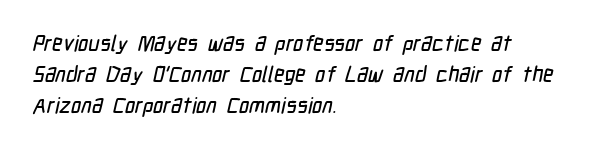
{"underline": "no", "align": "left", "line_spacing": "normal", "line_spacing_ratio": 1.4, "letter_spacing": "normal", "letter_spacing_em": 0.0, "glyph_px": 22}
